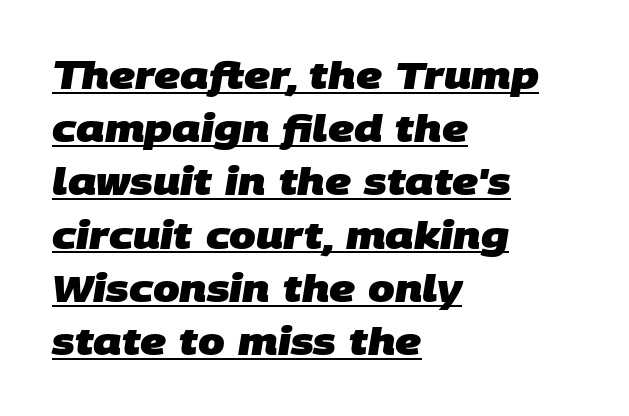
The text was rendered using a sans face with plain stroke endings. Character widths vary here, with narrow letters taking less room than wide ones. Set as a true bold cut, around the 700 mark. A student would call this left alignment; a typographer would say flush left, rag right.
